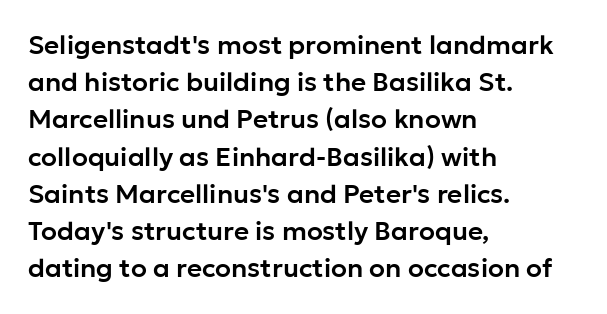
The passage is arranged the way most books set body copy — flush left. No extra tracking has been applied to these lines. You can tell it's not italic because the verticals are truly vertical. The leading is moderate, giving the passage an even texture. The specimen omits any rule beneath the text block's lines.
